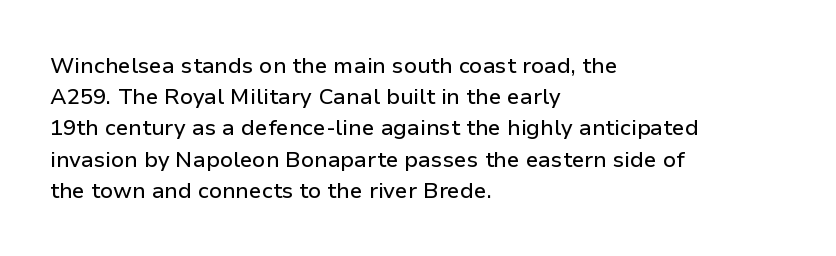
The image shows 22 px text type, upright; set left-aligned, normal line spacing (1.42x), normal letter spacing, not underlined.
